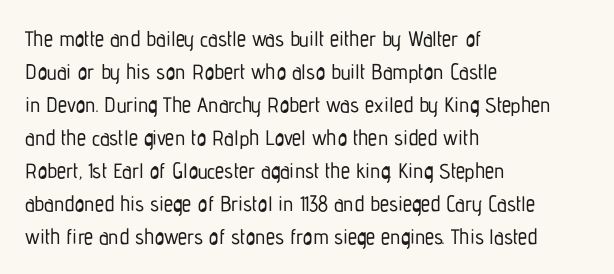
Do the letters lean? They stand straight. You could call the tracking neutral — neither tight nor loose. The passage shown is not underscored anywhere. The ragged edge is on the right, which tells us the setting is flush left. Students, observe: this is what conventionally led text looks like.
